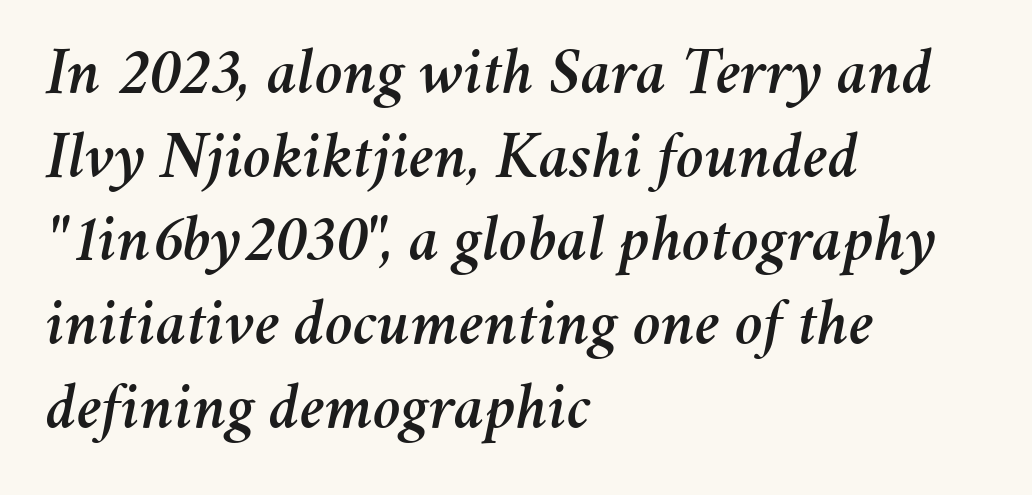
The text carries the slant typical of an italic or oblique font. The space beneath each line is pristine and unruled. Vertical spacing — default. Looks like regular typesetting: each glyph gets only the width it needs.
